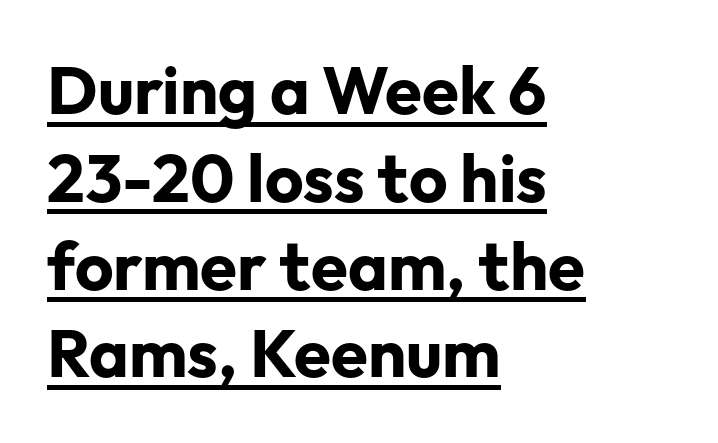
Q: Is the text bold? A: Yes.
Q: Is the text italic (slanted)? A: No, it is upright.
Q: Is the typeface a serif or a sans-serif typeface? A: Sans-serif.
Q: Is the text underlined? A: Yes.
Q: How is the paragraph aligned? A: Left-aligned.
Q: Is the spacing between letters normal or unusually wide? A: Normal.
Q: Is the spacing between lines tight, normal or loose? A: Normal.
Q: Width (condensed, normal, or wide)? A: Normal.
Q: Stroke contrast? A: Low.
Q: x-height? A: Medium.
Q: Monospaced? A: No.
